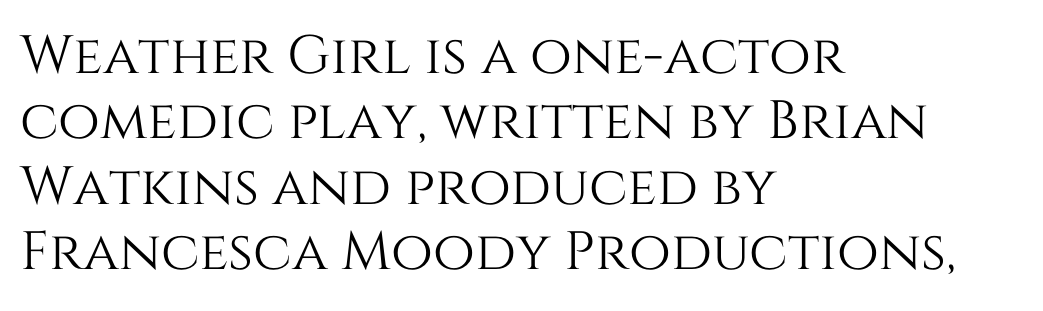
{"italic": "no", "width": "normal", "stroke_contrast": "medium", "x_height": "large", "monospaced": "no", "underline": "no", "align": "left", "line_spacing_ratio": 1.21, "letter_spacing": "normal", "letter_spacing_em": 0.0, "glyph_px": 54}
